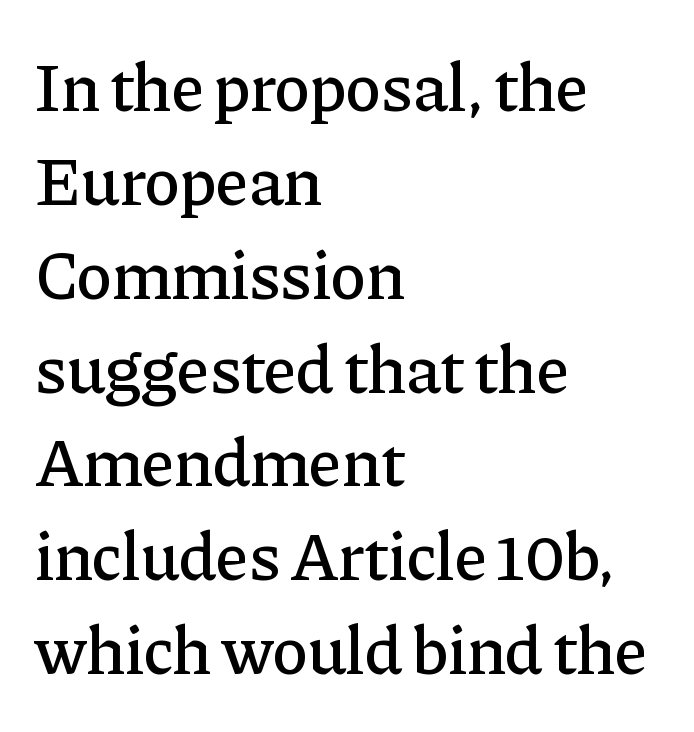
Q: Is the text italic (slanted)? A: No, it is upright.
Q: Is the typeface a serif or a sans-serif typeface? A: Serif.
Q: Is the text underlined? A: No.
Q: How is the paragraph aligned? A: Left-aligned.
Q: Is the spacing between letters normal or unusually wide? A: Normal.
Q: Is the spacing between lines tight, normal or loose? A: Normal.
Q: Width (condensed, normal, or wide)? A: Normal.
Q: Stroke contrast? A: Low.
Q: x-height? A: Medium.
Q: Monospaced? A: No.
